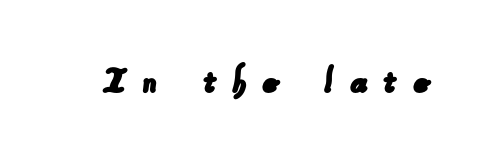
{"serif": "no", "width": "normal", "stroke_contrast": "low", "x_height": "small", "monospaced": "no", "underline": "no", "letter_spacing": "wide", "letter_spacing_em": 0.34, "glyph_px": 43}
